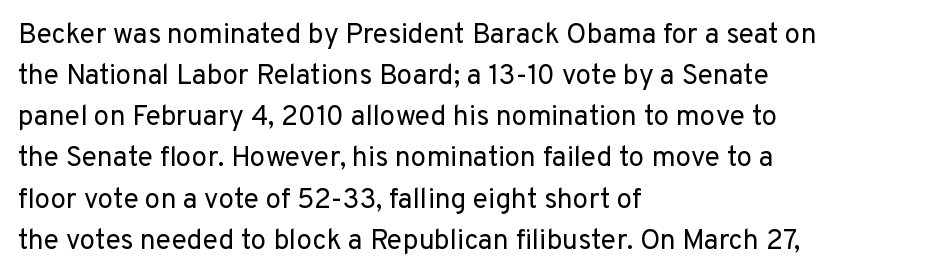
Q: Is the text bold? A: No.
Q: Is the text italic (slanted)? A: No, it is upright.
Q: Is the typeface a serif or a sans-serif typeface? A: Sans-serif.
Q: Is the text underlined? A: No.
Q: How is the paragraph aligned? A: Left-aligned.
Q: Is the spacing between letters normal or unusually wide? A: Normal.
Q: Is the spacing between lines tight, normal or loose? A: Normal.
Q: Width (condensed, normal, or wide)? A: Normal.
Q: Stroke contrast? A: Low.
Q: x-height? A: Medium.
Q: Monospaced? A: No.
